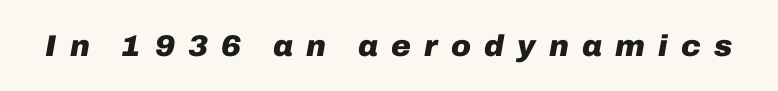
Q: Is the text bold? A: Yes.
Q: Is the text italic (slanted)? A: Yes, it leans right by about 10 degrees.
Q: Is the text underlined? A: No.
Q: Is the spacing between letters normal or unusually wide? A: Unusually wide.
Q: Width (condensed, normal, or wide)? A: Normal.
Q: Stroke contrast? A: Low.
Q: x-height? A: Medium.
Q: Monospaced? A: No.
